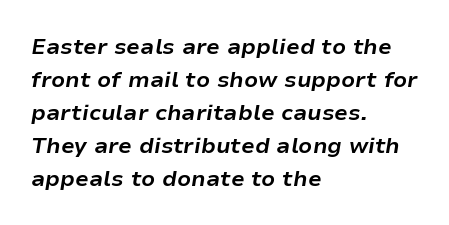
Q: Is the text bold? A: Yes.
Q: Is the text italic (slanted)? A: Yes, it leans right by about 9 degrees.
Q: Is the text underlined? A: No.
Q: How is the paragraph aligned? A: Left-aligned.
Q: Is the spacing between letters normal or unusually wide? A: Normal.
Q: Is the spacing between lines tight, normal or loose? A: Normal.
